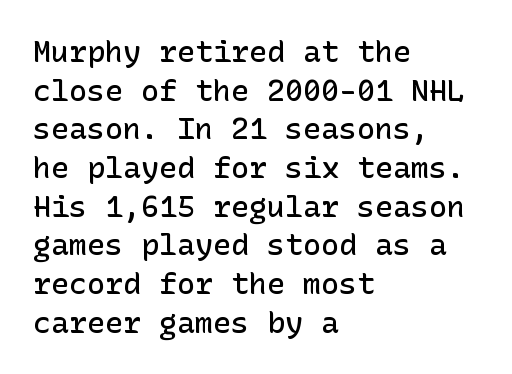
The image shows 30 px semibold sans-serif type, upright; set left-aligned, normal line spacing (1.29x), normal letter spacing, not underlined; low stroke contrast and a medium x-height.
